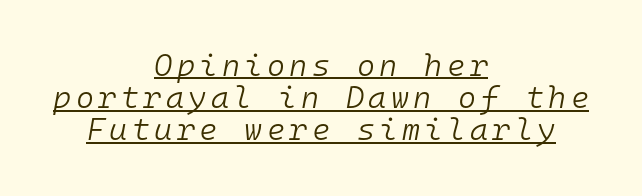
{"italic": "yes", "lean": "right", "slant_degrees": 10, "bold": "no", "weight": "light", "width": "normal", "stroke_contrast": "low", "x_height": "medium", "monospaced": "yes", "underline": "yes", "align": "center", "line_spacing": "tight", "line_spacing_ratio": 1.04, "glyph_px": 31}
